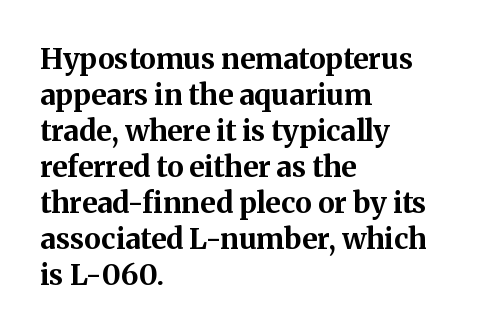
These lines keep a tight, regular rhythm from letter to letter. Heavy, bold letterforms. Rule under the text: the space is simply empty. No italicization has been applied; the sample stays upright.
